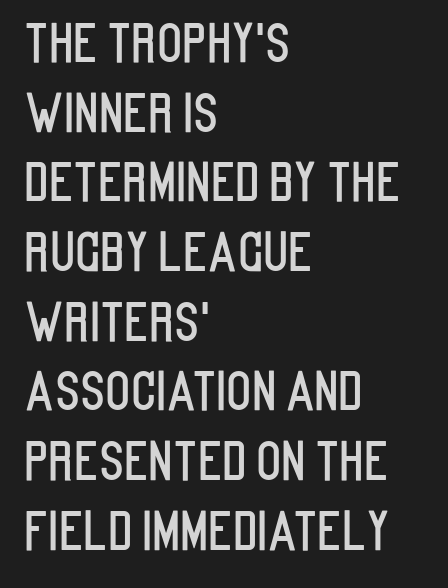
Q: Is the text italic (slanted)? A: No, it is upright.
Q: Is the typeface a serif or a sans-serif typeface? A: Sans-serif.
Q: Is the text underlined? A: No.
Q: How is the paragraph aligned? A: Left-aligned.
Q: Is the spacing between letters normal or unusually wide? A: Normal.
Q: Is the spacing between lines tight, normal or loose? A: Normal.
Q: Width (condensed, normal, or wide)? A: Condensed.
Q: Stroke contrast? A: Low.
Q: x-height? A: Large.
Q: Monospaced? A: No.
